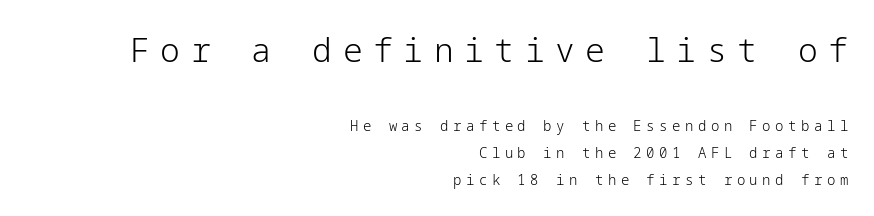
Vertical spacing — loose. Between one letter and the next there's a generous, obvious gap. Notice how the passage keeps a crisp vertical edge on the right only. Are there feet on the stems? There aren't — it's a sans. No italicization has been applied; the sample stays upright. A light-to-regular cut is what we see here.
